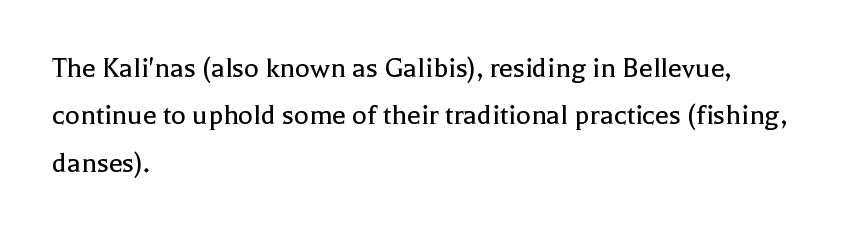
Words appear dense and cohesive because spacing is normal. No extra ink here — the face is not bold. Bare-footed words on every line. Spacing verdict: proportional, widths tailored to each character.
